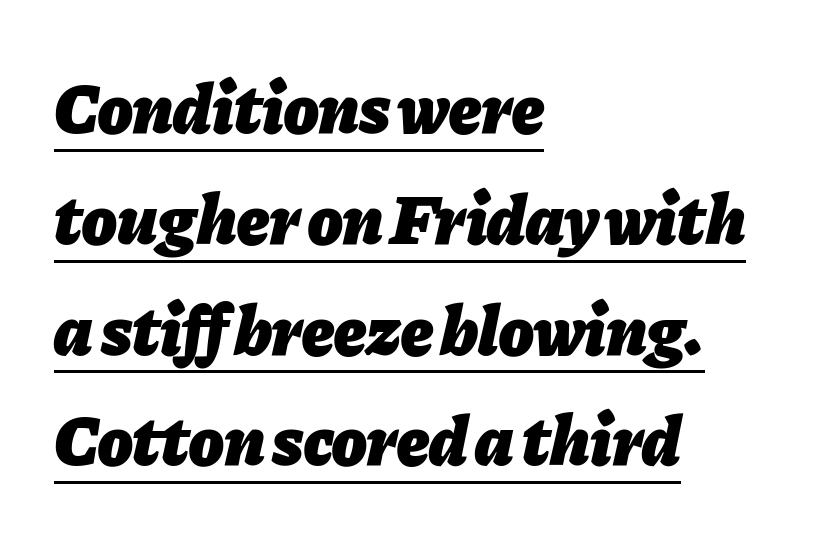
{"italic": "yes", "lean": "right", "slant_degrees": 11, "bold": "yes", "weight": "heavy", "width": "normal", "stroke_contrast": "low", "x_height": "medium", "monospaced": "no", "underline": "yes", "align": "left", "line_spacing": "normal", "line_spacing_ratio": 1.56, "letter_spacing": "normal", "letter_spacing_em": 0.0, "glyph_px": 71}
